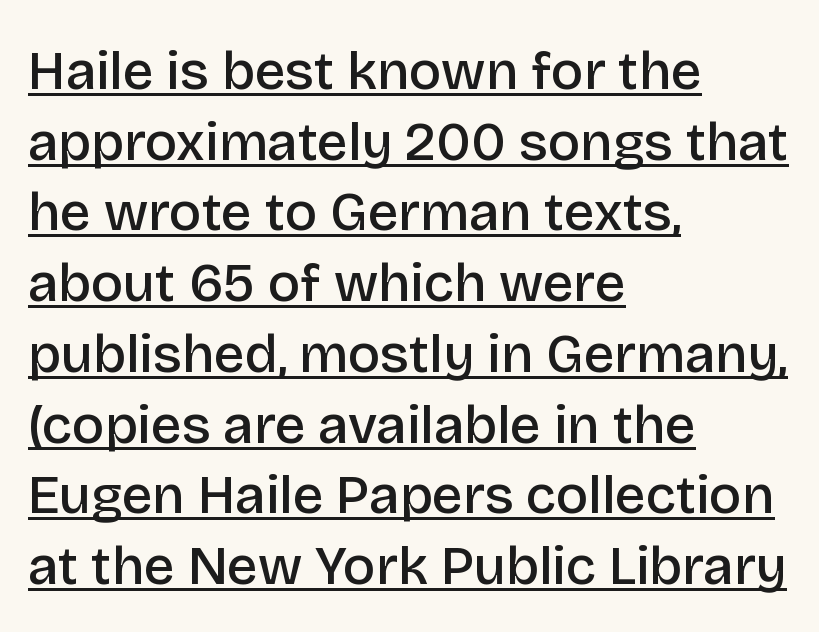
Q: Is the text bold? A: Semi-bold.
Q: Is the text italic (slanted)? A: No, it is upright.
Q: Is the typeface a serif or a sans-serif typeface? A: Sans-serif.
Q: Is the text underlined? A: Yes.
Q: How is the paragraph aligned? A: Left-aligned.
Q: Is the spacing between letters normal or unusually wide? A: Normal.
Q: Is the spacing between lines tight, normal or loose? A: Normal.
Q: Width (condensed, normal, or wide)? A: Normal.
Q: Stroke contrast? A: Low.
Q: x-height? A: Large.
Q: Monospaced? A: No.
